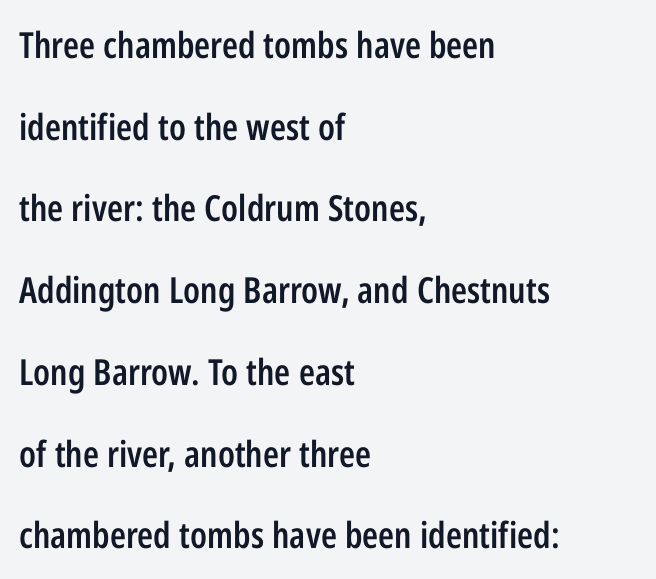
Q: Is the text bold? A: Semi-bold.
Q: Is the text italic (slanted)? A: No, it is upright.
Q: Is the typeface a serif or a sans-serif typeface? A: Sans-serif.
Q: Is the text underlined? A: No.
Q: How is the paragraph aligned? A: Left-aligned.
Q: Is the spacing between letters normal or unusually wide? A: Normal.
Q: Is the spacing between lines tight, normal or loose? A: Loose.
Q: Width (condensed, normal, or wide)? A: Condensed.
Q: Stroke contrast? A: Low.
Q: x-height? A: Medium.
Q: Monospaced? A: No.
